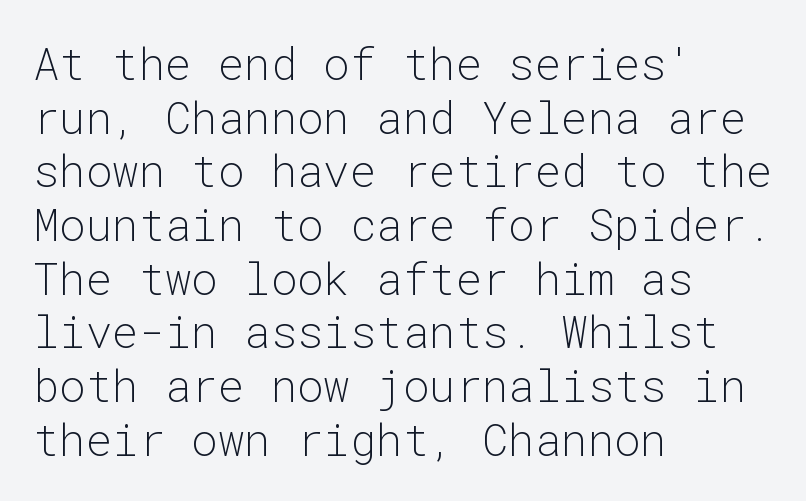
{"serif": "no", "italic": "no", "bold": "no", "weight": "light", "width": "normal", "stroke_contrast": "low", "x_height": "medium", "monospaced": "yes", "underline": "no", "align": "left", "line_spacing_ratio": 1.22, "letter_spacing": "normal", "letter_spacing_em": 0.0, "glyph_px": 44}
